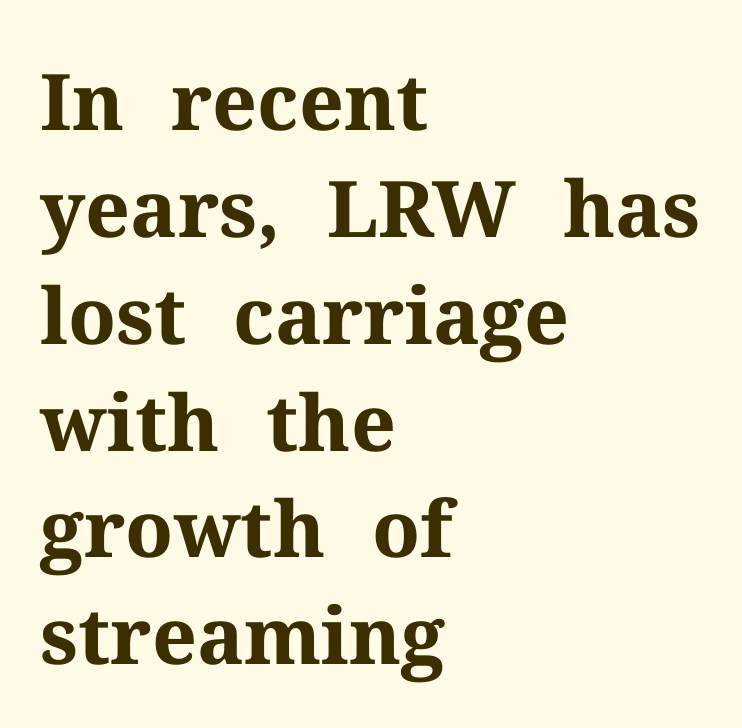
{"serif": "yes", "italic": "no", "bold": "yes", "weight": "bold", "width": "normal", "stroke_contrast": "medium", "x_height": "medium", "monospaced": "no", "underline": "no", "align": "left", "line_spacing": "normal", "line_spacing_ratio": 1.37, "letter_spacing": "normal", "letter_spacing_em": 0.0, "glyph_px": 78}
